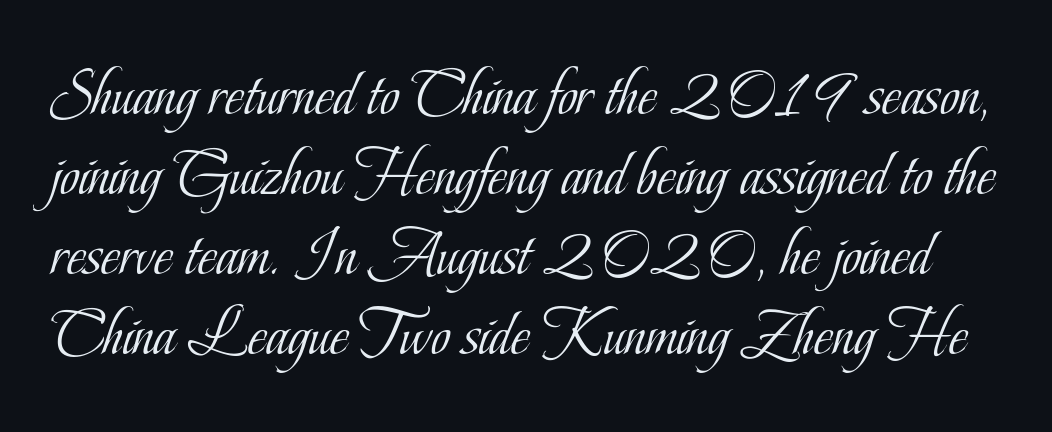
The image shows 66 px light, condensed serif type; set line spacing 1.21x, normal letter spacing, not underlined; low stroke contrast and a small x-height.
